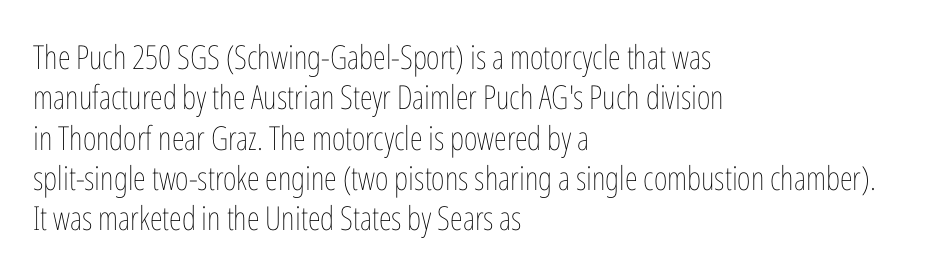
The image shows 33 px thin, condensed type, upright; set left-aligned, line spacing 1.22x, normal letter spacing, not underlined; low stroke contrast and a medium x-height.
